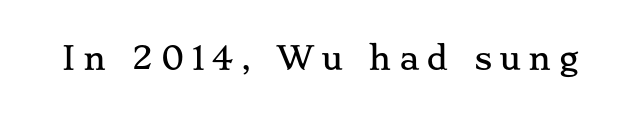
Notice how the stems are strictly vertical — no italics here. You could not count columns in this text — the font is proportionally spaced. Rule under the text: the space is simply empty. This rendering widens character spacing well past its baseline value. This sample uses a serif face.
